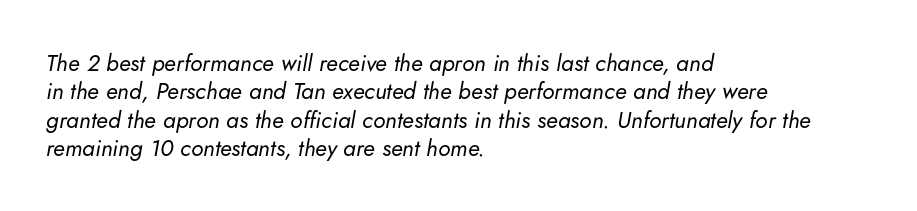
Q: Is the text bold? A: No.
Q: Is the text italic (slanted)? A: Yes, it leans right by about 5 degrees.
Q: Is the text underlined? A: No.
Q: How is the paragraph aligned? A: Left-aligned.
Q: Is the spacing between letters normal or unusually wide? A: Normal.
